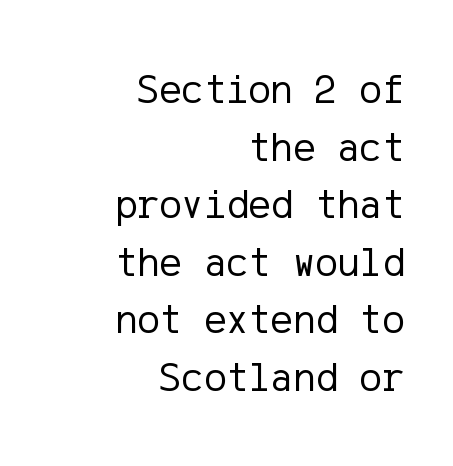
{"serif": "no", "italic": "no", "bold": "no", "weight": "regular", "width": "normal", "stroke_contrast": "low", "x_height": "medium", "underline": "no", "align": "right", "line_spacing": "normal", "line_spacing_ratio": 1.37, "letter_spacing": "normal", "letter_spacing_em": 0.0, "glyph_px": 42}
